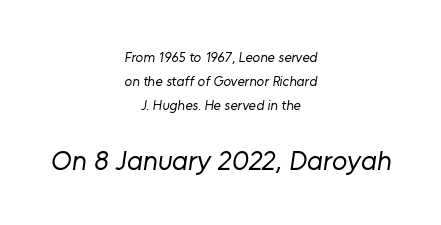
Glyph-to-glyph distance matches everyday printed text. Casual observation: everything's sitting right in the middle. A typesetter would label this face a sans. This is not heavy type; no bold has been used. Which of the two is more prominent by size? The second, at the bottom. You could not count columns in this text — the font is proportionally spaced.
